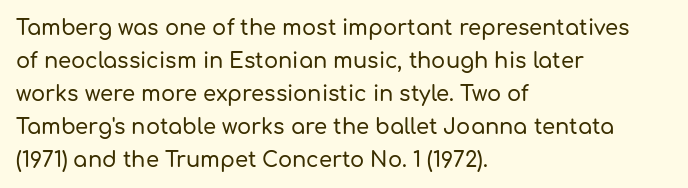
Q: Is the text italic (slanted)? A: No, it is upright.
Q: Is the text underlined? A: No.
Q: How is the paragraph aligned? A: Left-aligned.
Q: Is the spacing between letters normal or unusually wide? A: Normal.
Q: Is the spacing between lines tight, normal or loose? A: Normal.
